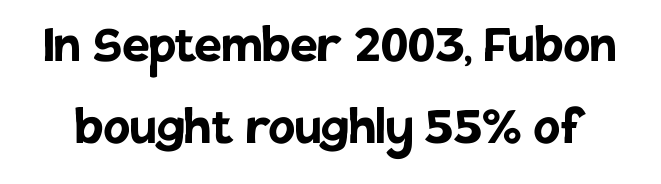
A bare baseline throughout the passage. This is sans-serif lettering, the kind often seen on screens and signage. Think of a printed novel: that variable character pitch is what you see here. This is roman type, the default non-slanted kind.
